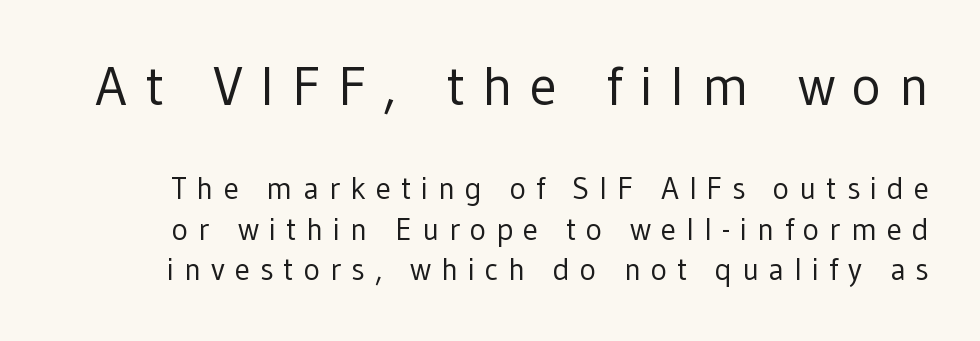
The line texture is sparse and dotted thanks to wide tracking. The area under the type is left untouched. Evenly set lines give the paragraph a standard silhouette. The lettering stays uniformly vertical, giving the passage a roman look. A sans-serif font was chosen for this passage.
